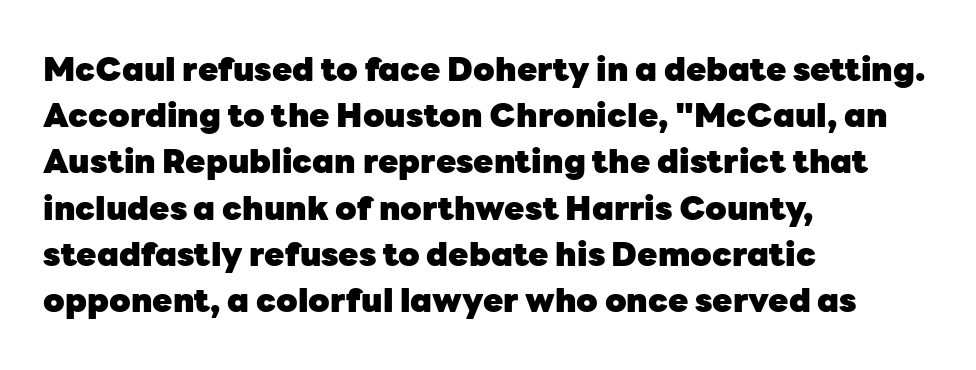
The image shows 33 px heavy sans-serif type, upright; set left-aligned, normal line spacing (1.4x), normal letter spacing, not underlined; low stroke contrast and a medium x-height.
